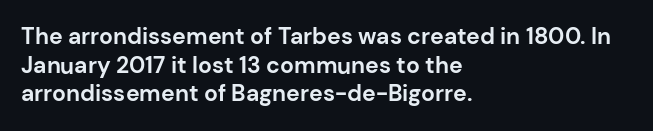
{"italic": "no", "bold": "yes", "underline": "no", "align": "left", "line_spacing_ratio": 1.24, "letter_spacing": "normal", "letter_spacing_em": 0.0, "glyph_px": 23}
